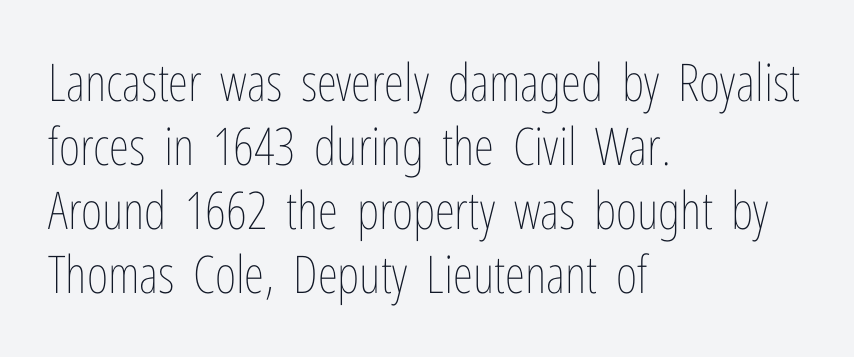
{"italic": "no", "bold": "no", "weight": "thin", "width": "condensed", "stroke_contrast": "low", "x_height": "medium", "monospaced": "no", "underline": "no", "align": "left", "line_spacing_ratio": 1.23, "letter_spacing": "normal", "letter_spacing_em": 0.0, "glyph_px": 52}
